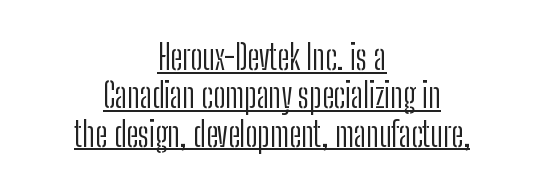
The image shows 34 px light, condensed sans-serif type, upright; set centered, tight line spacing (1.13x), normal letter spacing, underlined; low stroke contrast and a medium x-height.
